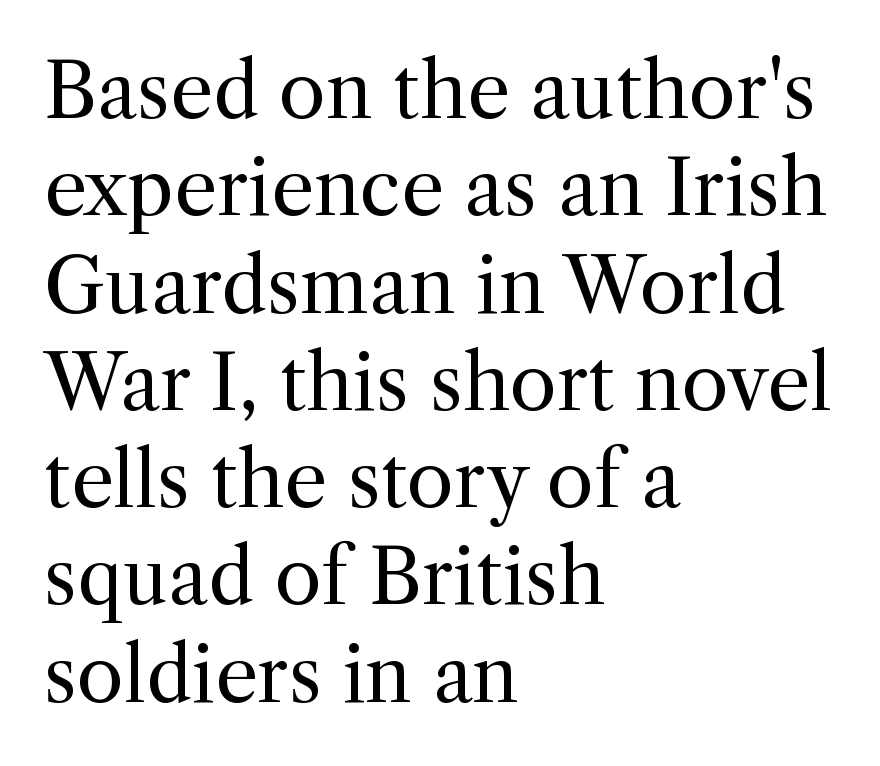
Q: Is the text bold? A: No.
Q: Is the text italic (slanted)? A: No, it is upright.
Q: Is the typeface a serif or a sans-serif typeface? A: Serif.
Q: Is the text underlined? A: No.
Q: How is the paragraph aligned? A: Left-aligned.
Q: Is the spacing between letters normal or unusually wide? A: Normal.
Q: Is the spacing between lines tight, normal or loose? A: Normal.
Q: Width (condensed, normal, or wide)? A: Normal.
Q: x-height? A: Medium.
Q: Monospaced? A: No.
